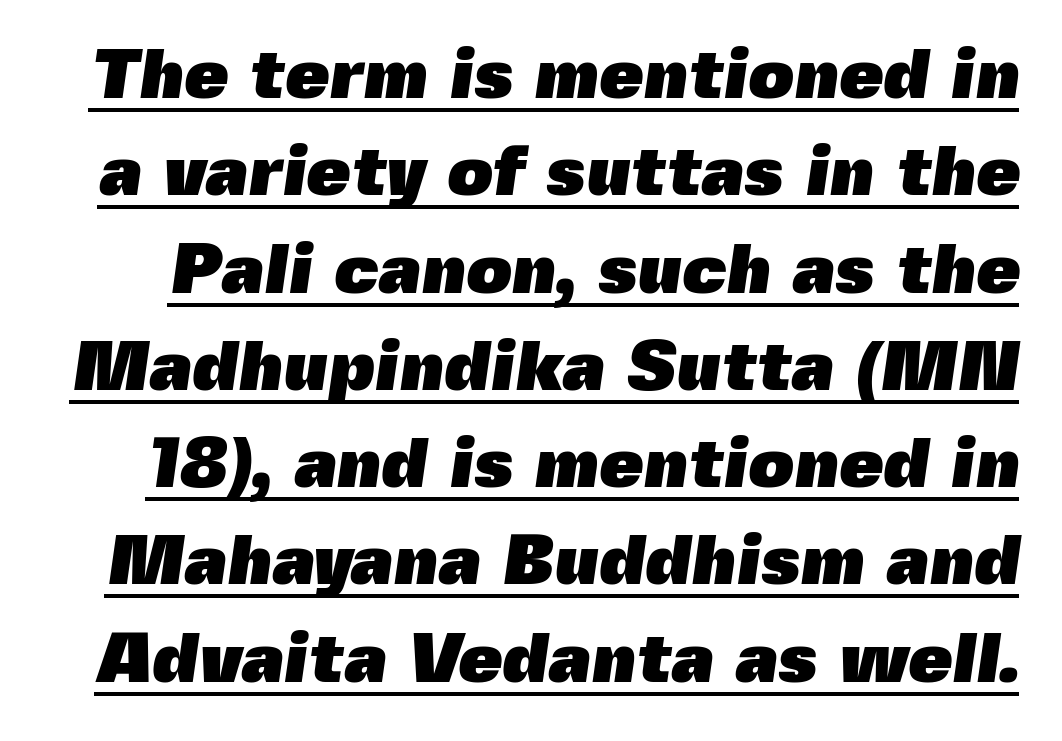
{"serif": "no", "bold": "yes", "weight": "heavy", "width": "normal", "x_height": "medium", "monospaced": "no", "underline": "yes", "line_spacing": "normal", "line_spacing_ratio": 1.37, "letter_spacing": "normal", "letter_spacing_em": 0.0, "glyph_px": 71}
